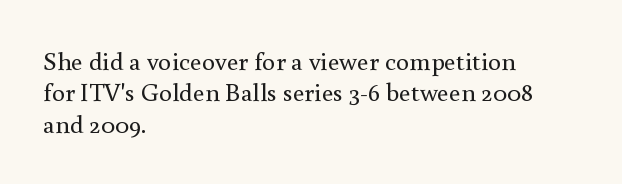
{"italic": "no", "bold": "no", "underline": "no", "align": "left", "line_spacing_ratio": 1.21, "letter_spacing": "normal", "letter_spacing_em": 0.0, "glyph_px": 26}
